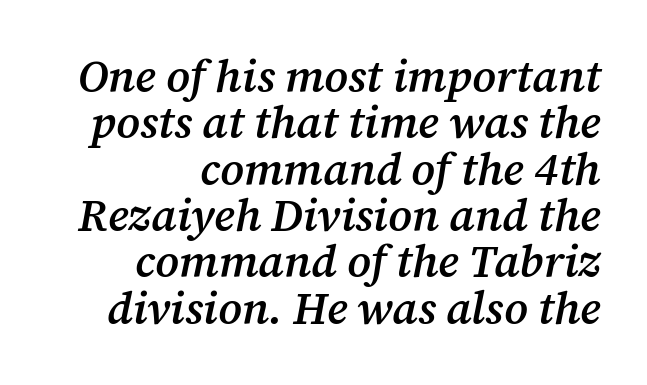
Each letter's strokes conclude with small projecting serifs. Bare-footed words on every line. Firm but not heavy-handed strokes: this text is semibold. Casual observation: everything's shoved over to the right. Honestly, the rows look squashed on top of each other.
